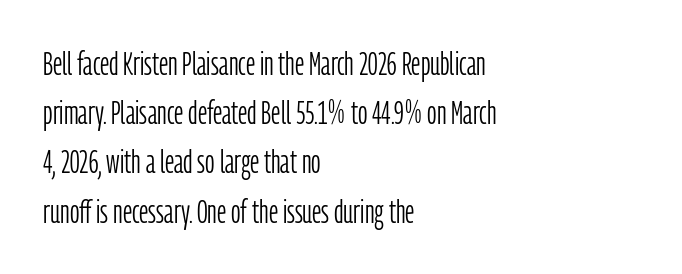
{"serif": "no", "italic": "no", "bold": "no", "weight": "light", "width": "condensed", "stroke_contrast": "low", "x_height": "medium", "monospaced": "no", "underline": "no", "align": "left", "line_spacing": "normal", "line_spacing_ratio": 1.49, "letter_spacing": "normal", "letter_spacing_em": 0.0, "glyph_px": 33}
